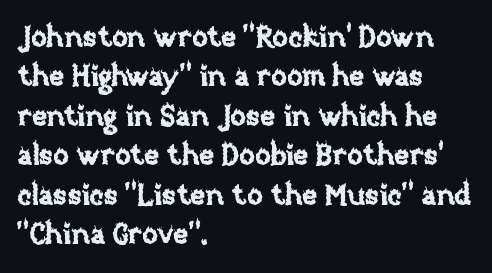
The image shows 29 px text type, upright; set left-aligned, normal line spacing (1.36x), normal letter spacing, not underlined; low stroke contrast and a large x-height.
